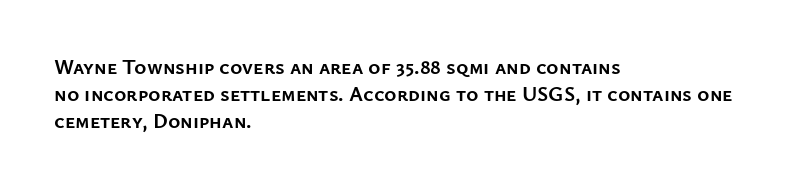
Q: Is the text bold? A: Yes.
Q: Is the text italic (slanted)? A: No, it is upright.
Q: Is the text underlined? A: No.
Q: How is the paragraph aligned? A: Left-aligned.
Q: Is the spacing between letters normal or unusually wide? A: Normal.
Q: Is the spacing between lines tight, normal or loose? A: Normal.
